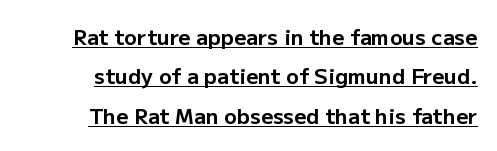
Q: Is the text bold? A: Yes.
Q: Is the text italic (slanted)? A: No, it is upright.
Q: Is the text underlined? A: Yes.
Q: How is the paragraph aligned? A: Right-aligned.
Q: Is the spacing between letters normal or unusually wide? A: Normal.
